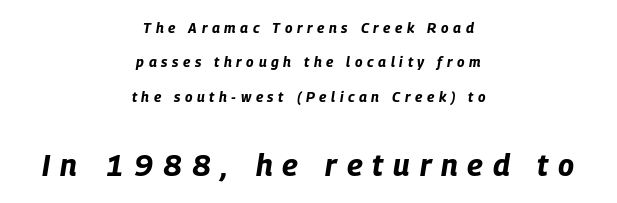
{"italic": "yes", "lean": "right", "slant_degrees": 9, "bold": "yes", "weight": "bold", "width": "condensed", "stroke_contrast": "low", "x_height": "large", "monospaced": "no", "underline": "no", "align": "center", "line_spacing": "loose", "line_spacing_ratio": 2.46, "letter_spacing": "wide", "letter_spacing_em": 0.33, "larger_block": "second", "size_ratio": 2.14, "glyph_px": 30}
